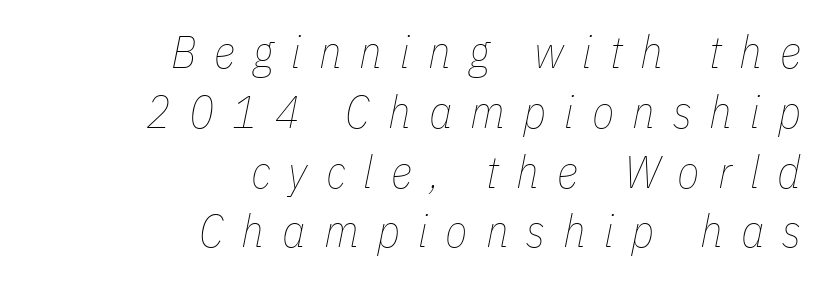
Q: Is the text bold? A: No.
Q: Is the text italic (slanted)? A: Yes, it leans right by about 11 degrees.
Q: Is the text underlined? A: No.
Q: How is the paragraph aligned? A: Right-aligned.
Q: Is the spacing between letters normal or unusually wide? A: Unusually wide.
Q: Is the spacing between lines tight, normal or loose? A: Normal.
Q: Width (condensed, normal, or wide)? A: Condensed.
Q: Stroke contrast? A: Low.
Q: x-height? A: Medium.
Q: Monospaced? A: No.
